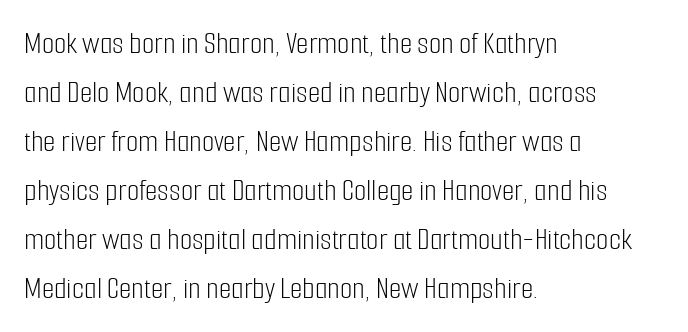
Compared with typical body copy, the letter spacing here is the same. The lettering stays uniformly vertical, giving the passage a roman look. Lines of text with bare space underneath. If you measured baseline to baseline, you'd find a middling distance.
